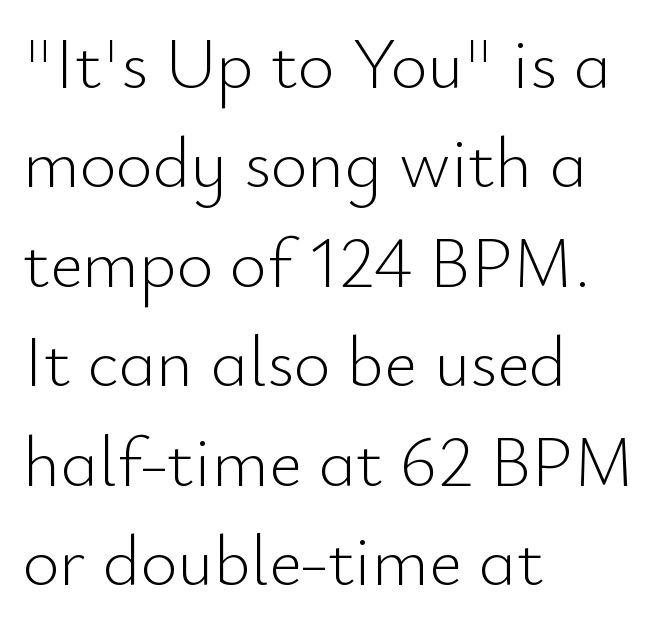
Q: Is the text bold? A: No.
Q: Is the text italic (slanted)? A: No, it is upright.
Q: Is the typeface a serif or a sans-serif typeface? A: Sans-serif.
Q: Is the text underlined? A: No.
Q: How is the paragraph aligned? A: Left-aligned.
Q: Is the spacing between letters normal or unusually wide? A: Normal.
Q: Is the spacing between lines tight, normal or loose? A: Normal.
Q: Width (condensed, normal, or wide)? A: Normal.
Q: Stroke contrast? A: Low.
Q: x-height? A: Small.
Q: Monospaced? A: No.
